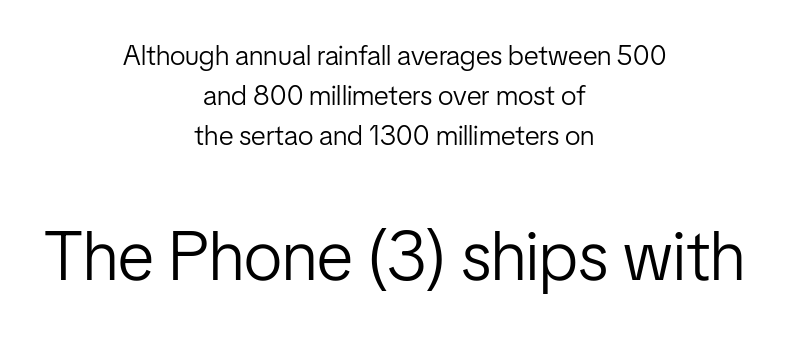
The image shows 69 px light, condensed sans-serif type, upright; set centered, normal line spacing (1.42x), normal letter spacing, not underlined; the second (bottom) block is 2.46x larger; low stroke contrast and a medium x-height.
